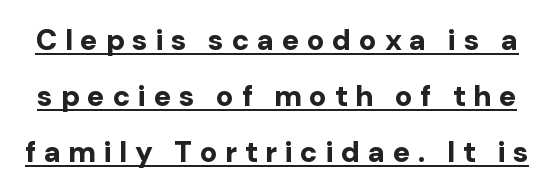
The designer dialed line spacing up above the default. Does the lettering tilt? It doesn't — this is upright. Looks like someone drew a line under every word here. Proportional: the letters do not fall into vertical columns.
